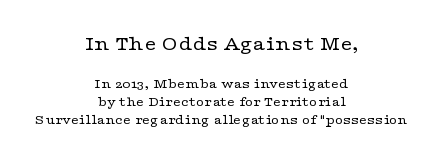
Q: Is the text bold? A: No.
Q: Is the text italic (slanted)? A: No, it is upright.
Q: Is the text underlined? A: No.
Q: How is the paragraph aligned? A: Centered.
Q: Is the spacing between letters normal or unusually wide? A: Normal.
Q: Is the spacing between lines tight, normal or loose? A: Normal.
Q: Which block of text is set in a larger size, the first (top) or the second (bottom)? A: The first (top) one.
